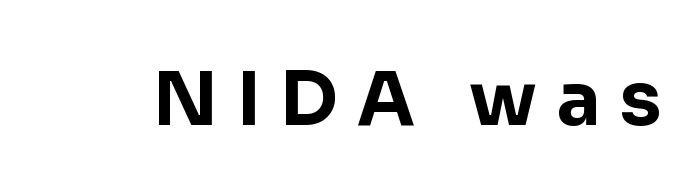
{"serif": "no", "italic": "no", "bold": "yes", "weight": "bold", "width": "normal", "stroke_contrast": "low", "x_height": "medium", "monospaced": "no", "underline": "no", "letter_spacing": "wide", "letter_spacing_em": 0.26, "glyph_px": 74}
